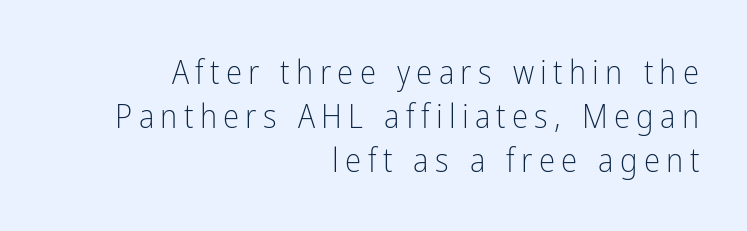
The image shows 33 px light, condensed sans-serif type, upright; set right-aligned, normal line spacing (1.34x), not underlined; low stroke contrast and a medium x-height.
